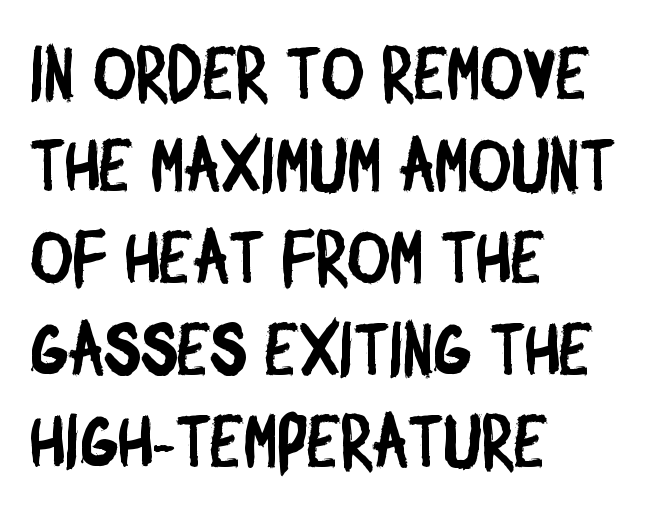
{"serif": "no", "width": "condensed", "stroke_contrast": "low", "x_height": "large", "monospaced": "no", "underline": "no", "align": "left", "line_spacing": "normal", "line_spacing_ratio": 1.26, "letter_spacing": "normal", "letter_spacing_em": 0.0, "glyph_px": 73}
